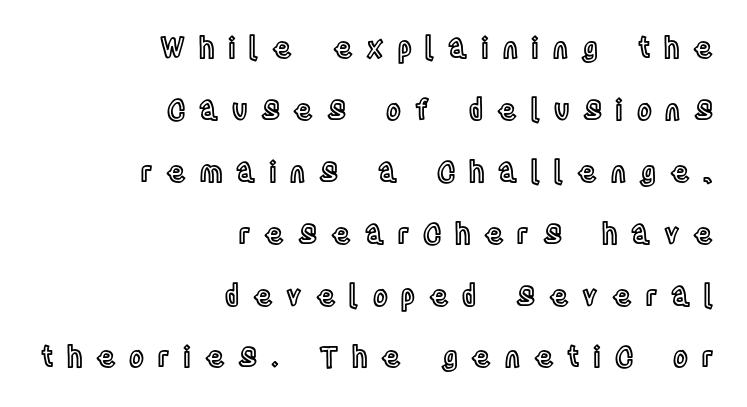
Varying glyph widths throughout — classic text-font behaviour. The axis of the letterforms is exactly vertical. Summary of vertical rhythm: relaxed, with wide interline spacing. The passage shown has open, widely tracked lettering throughout.
